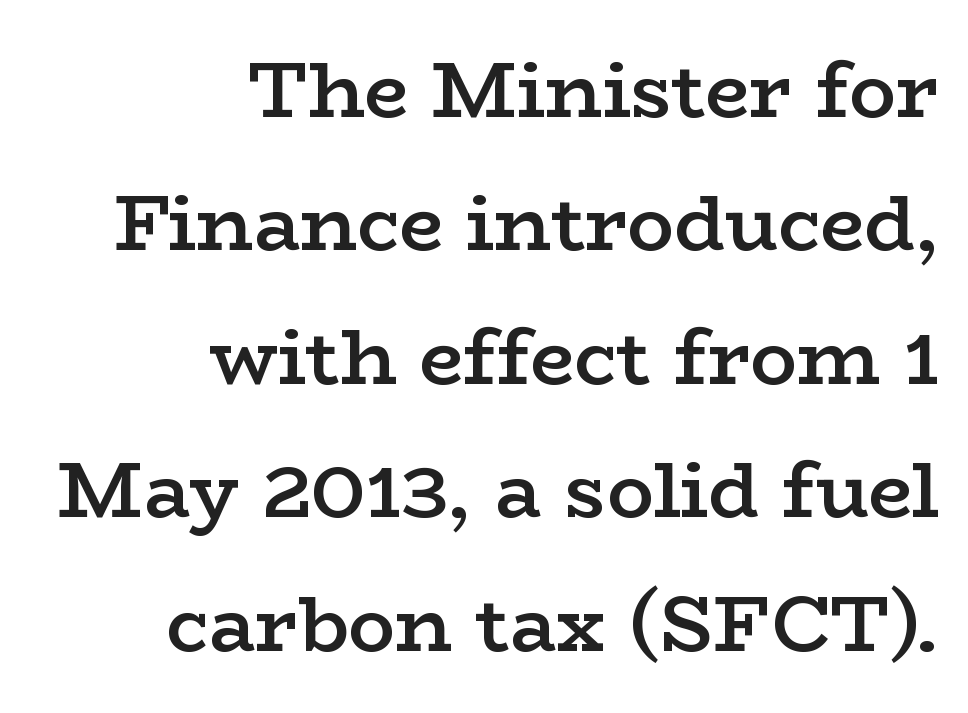
Q: Is the text bold? A: Semi-bold.
Q: Is the text italic (slanted)? A: No, it is upright.
Q: Is the typeface a serif or a sans-serif typeface? A: Serif.
Q: Is the text underlined? A: No.
Q: How is the paragraph aligned? A: Right-aligned.
Q: Is the spacing between letters normal or unusually wide? A: Normal.
Q: Width (condensed, normal, or wide)? A: Wide.
Q: Stroke contrast? A: Low.
Q: x-height? A: Medium.
Q: Monospaced? A: No.
